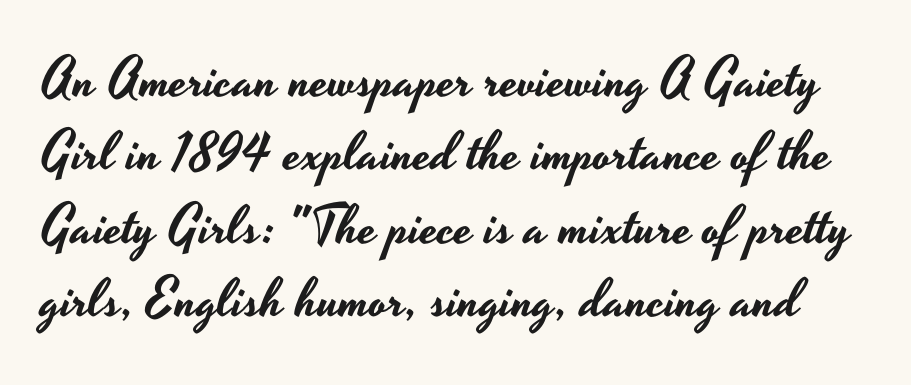
The image shows 54 px wide sans-serif type; set normal line spacing (1.36x), normal letter spacing, not underlined; low stroke contrast and a small x-height.
